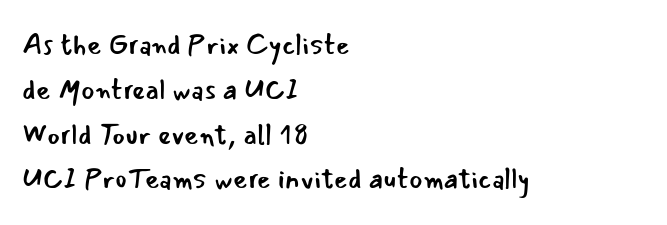
Q: Is the text bold? A: No.
Q: Is the text italic (slanted)? A: No, it is upright.
Q: Is the typeface a serif or a sans-serif typeface? A: Sans-serif.
Q: Is the text underlined? A: No.
Q: How is the paragraph aligned? A: Left-aligned.
Q: Is the spacing between letters normal or unusually wide? A: Normal.
Q: Is the spacing between lines tight, normal or loose? A: Normal.
Q: Width (condensed, normal, or wide)? A: Normal.
Q: Stroke contrast? A: Low.
Q: x-height? A: Small.
Q: Monospaced? A: No.
